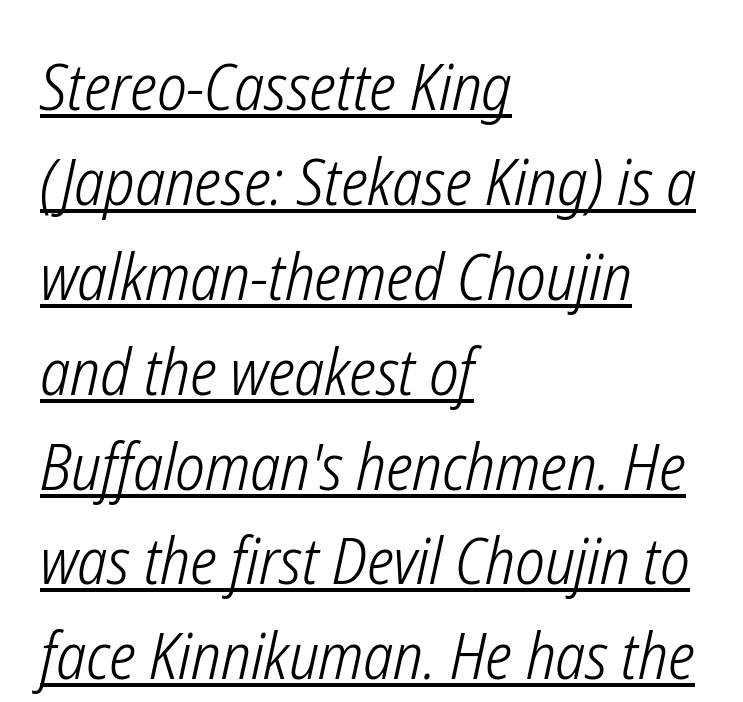
Counters stay open thanks to moderate or lighter strokes. Has an underline been added? It has. Horizontal alignment here is leftward, the default for most running prose. Do the characters align in a grid? No, the font is proportional.
